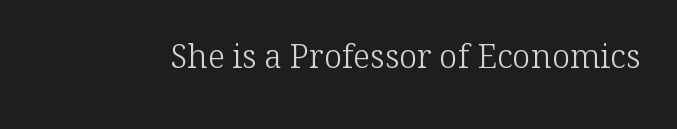
The image shows 33 px light serif type, upright; set normal letter spacing, not underlined; low stroke contrast and a medium x-height.
